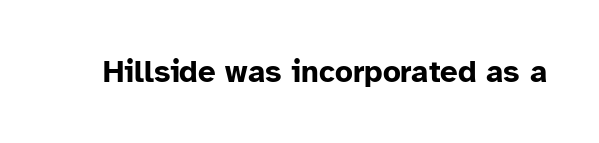
{"serif": "no", "italic": "no", "bold": "yes", "weight": "bold", "width": "normal", "stroke_contrast": "low", "x_height": "medium", "monospaced": "no", "underline": "no", "letter_spacing": "normal", "letter_spacing_em": 0.0, "glyph_px": 31}
